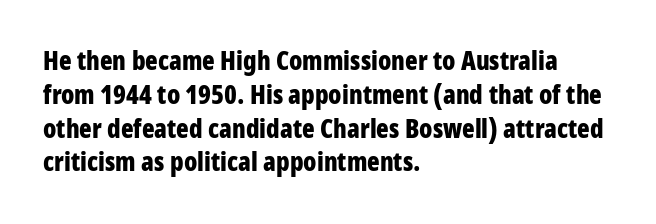
{"italic": "no", "bold": "yes", "underline": "no", "align": "left", "line_spacing": "normal", "line_spacing_ratio": 1.3, "letter_spacing": "normal", "letter_spacing_em": 0.0, "glyph_px": 26}
